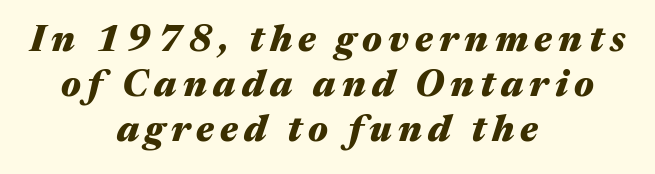
{"italic": "yes", "lean": "right", "slant_degrees": 17, "bold": "yes", "weight": "heavy", "width": "wide", "stroke_contrast": "medium", "x_height": "medium", "monospaced": "no", "underline": "no", "align": "center", "line_spacing_ratio": 1.21, "glyph_px": 37}
